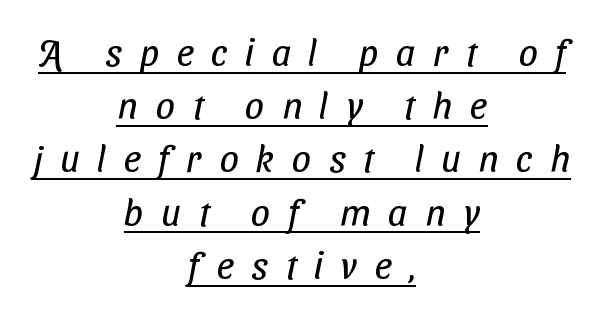
The image shows 38 px regular-weight, condensed sans-serif type; set centered, normal line spacing (1.4x), unusually wide letter spacing (+0.46 em), underlined; low stroke contrast and a medium x-height.
